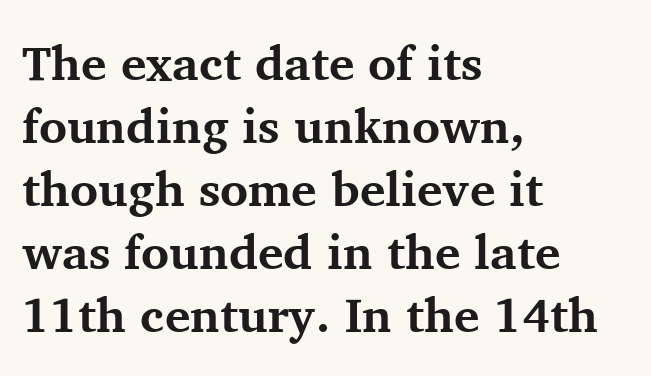
Q: Is the text bold? A: Yes.
Q: Is the text italic (slanted)? A: No, it is upright.
Q: Is the typeface a serif or a sans-serif typeface? A: Serif.
Q: Is the text underlined? A: No.
Q: How is the paragraph aligned? A: Left-aligned.
Q: Is the spacing between letters normal or unusually wide? A: Normal.
Q: Is the spacing between lines tight, normal or loose? A: Normal.
Q: Width (condensed, normal, or wide)? A: Normal.
Q: Stroke contrast? A: Medium.
Q: x-height? A: Medium.
Q: Monospaced? A: No.
